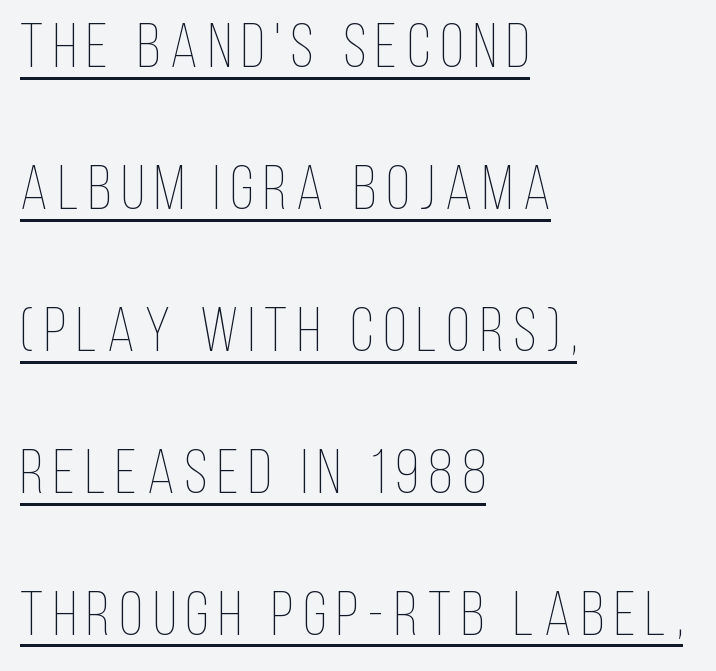
Q: Is the text bold? A: No.
Q: Is the text italic (slanted)? A: No, it is upright.
Q: Is the text underlined? A: Yes.
Q: How is the paragraph aligned? A: Left-aligned.
Q: Is the spacing between lines tight, normal or loose? A: Loose.
Q: Width (condensed, normal, or wide)? A: Condensed.
Q: Stroke contrast? A: Low.
Q: x-height? A: Large.
Q: Monospaced? A: No.
